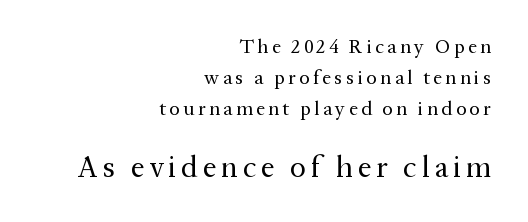
The composition opens small and finishes big. Every stem runs plumb, perpendicular to the baseline. Old-style or modern, the face here clearly has serifs. Is this a fixed-width face? No — the glyphs have proportional, varying widths.
